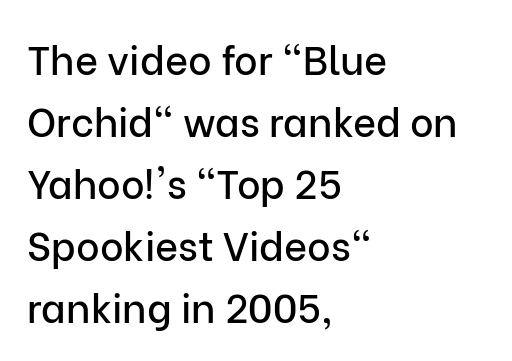
{"serif": "no", "italic": "no", "width": "normal", "stroke_contrast": "low", "x_height": "medium", "monospaced": "no", "underline": "no", "align": "left", "line_spacing": "normal", "line_spacing_ratio": 1.55, "letter_spacing": "normal", "letter_spacing_em": 0.0, "glyph_px": 40}
